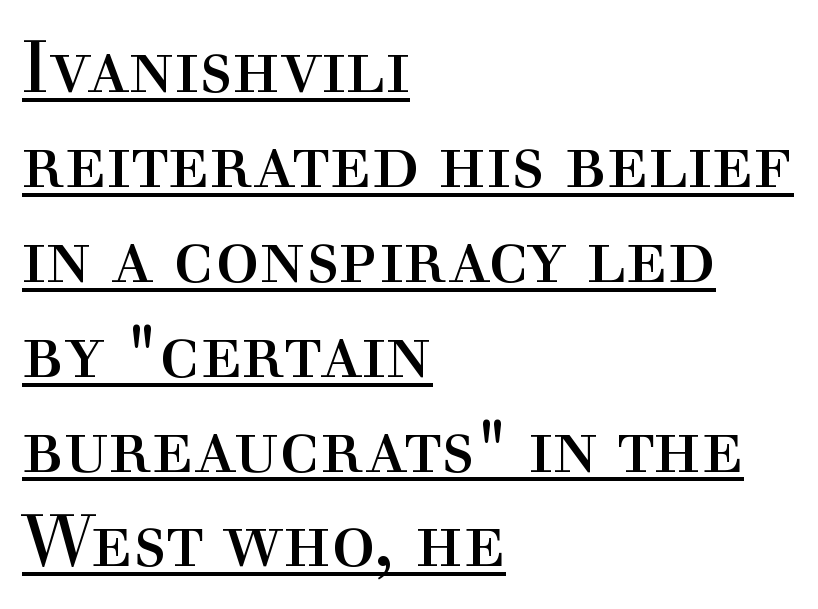
The image shows 73 px regular-weight serif type, upright; set left-aligned, normal line spacing (1.3x), normal letter spacing, underlined; a medium x-height.
